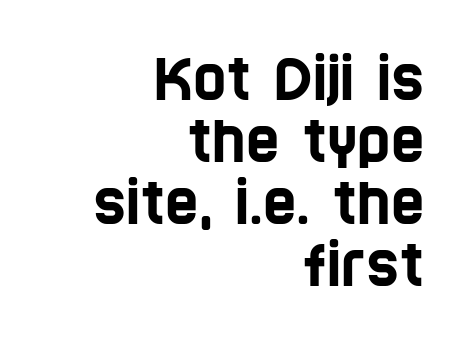
{"serif": "no", "width": "condensed", "stroke_contrast": "low", "x_height": "large", "monospaced": "no", "underline": "no", "align": "right", "line_spacing": "tight", "line_spacing_ratio": 1.09, "letter_spacing": "normal", "letter_spacing_em": 0.0, "glyph_px": 57}
